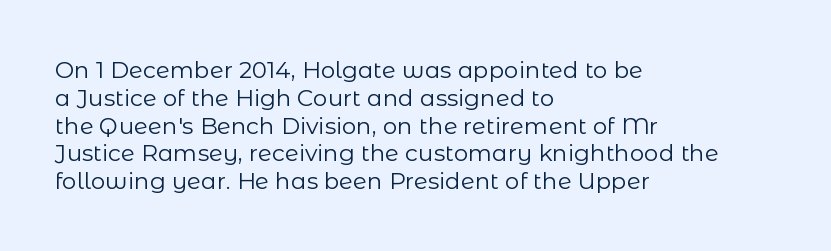
Italic: no, the glyphs are upright roman. Typeset ragged right — the left edge is the straight one. The gaps between neighbouring characters are ordinary and unremarkable. No letter is thick-stroked: the sample isn't bold. Lines of text with bare space underneath.
